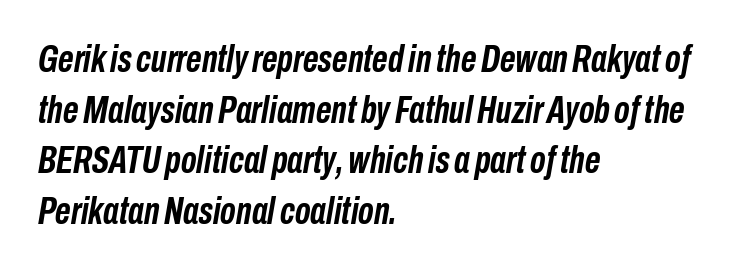
{"italic": "yes", "lean": "right", "slant_degrees": 10, "bold": "yes", "weight": "semibold", "width": "condensed", "stroke_contrast": "low", "x_height": "medium", "monospaced": "no", "underline": "no", "align": "left", "line_spacing": "normal", "line_spacing_ratio": 1.33, "letter_spacing": "normal", "letter_spacing_em": 0.0, "glyph_px": 38}
